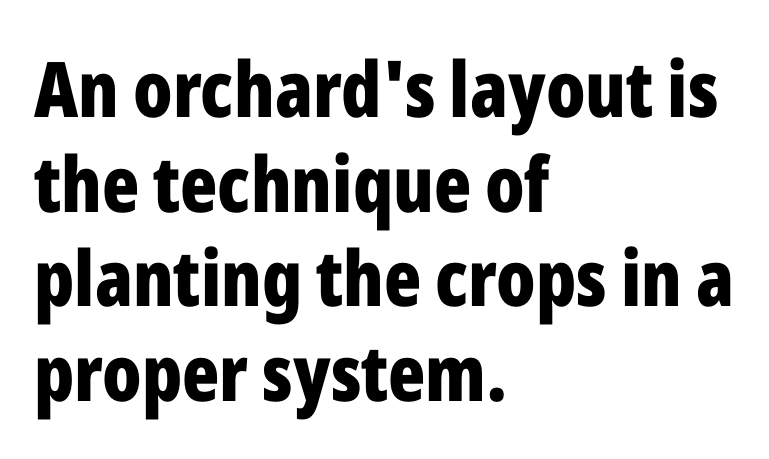
Q: Is the text bold? A: Yes.
Q: Is the text italic (slanted)? A: No, it is upright.
Q: Is the typeface a serif or a sans-serif typeface? A: Sans-serif.
Q: Is the text underlined? A: No.
Q: How is the paragraph aligned? A: Left-aligned.
Q: Is the spacing between letters normal or unusually wide? A: Normal.
Q: Width (condensed, normal, or wide)? A: Condensed.
Q: Stroke contrast? A: Low.
Q: x-height? A: Medium.
Q: Monospaced? A: No.
